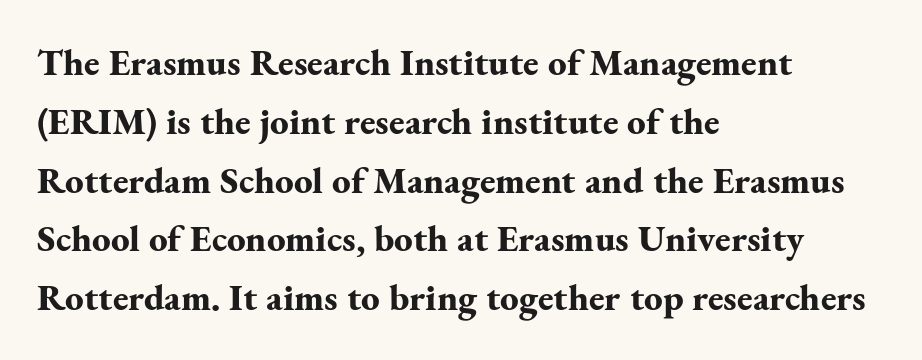
Q: Is the text bold? A: Yes.
Q: Is the text italic (slanted)? A: No, it is upright.
Q: Is the typeface a serif or a sans-serif typeface? A: Serif.
Q: Is the text underlined? A: No.
Q: How is the paragraph aligned? A: Left-aligned.
Q: Is the spacing between letters normal or unusually wide? A: Normal.
Q: Is the spacing between lines tight, normal or loose? A: Normal.
Q: Width (condensed, normal, or wide)? A: Normal.
Q: Stroke contrast? A: Medium.
Q: x-height? A: Small.
Q: Monospaced? A: No.
